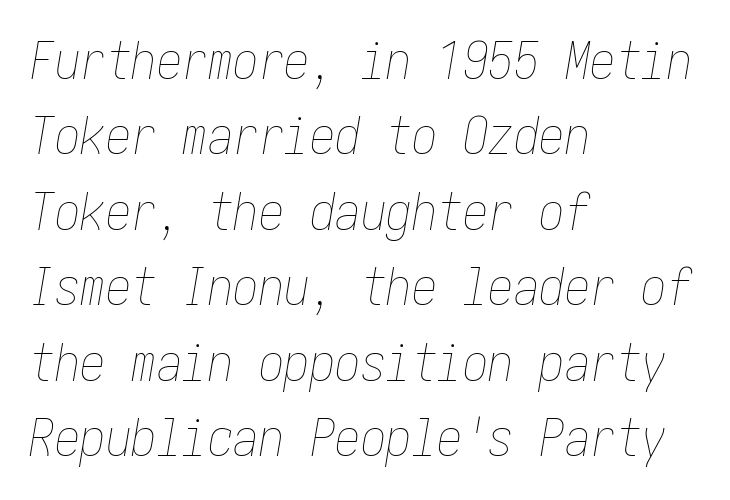
Unmarked baselines from the first word to the last. Summary of vertical rhythm: regular, with standard interline spacing. Words appear dense and cohesive because spacing is normal. Teacher's note: observe the even left margin — that is flush-left alignment. Unbolded letterforms with no extra heft.
